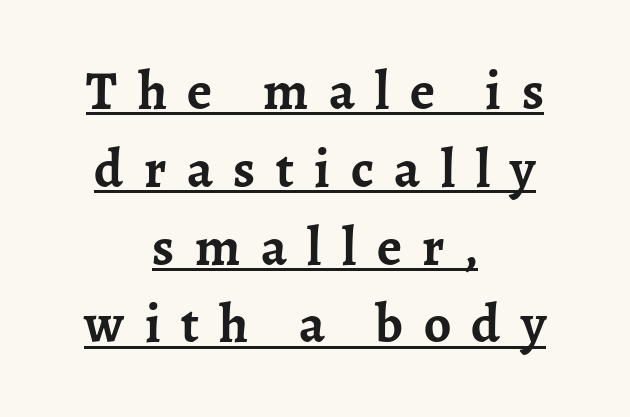
{"serif": "yes", "italic": "no", "bold": "yes", "weight": "semibold", "width": "normal", "stroke_contrast": "low", "x_height": "medium", "monospaced": "no", "underline": "yes", "align": "center", "line_spacing": "normal", "line_spacing_ratio": 1.44, "letter_spacing": "wide", "letter_spacing_em": 0.38, "glyph_px": 54}
